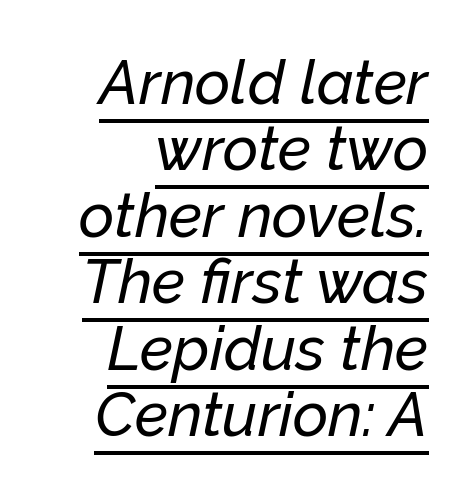
The paragraph has a hard right edge and a soft left edge. The sample's only ornament is a line tracing under the words. The passage shown leans; its letterforms are oblique. Here the designer chose a conventional face with non-uniform glyph widths. Rows of type sit shoulder to shoulder in the vertical direction. A typesetter would call this zero additional tracking.
